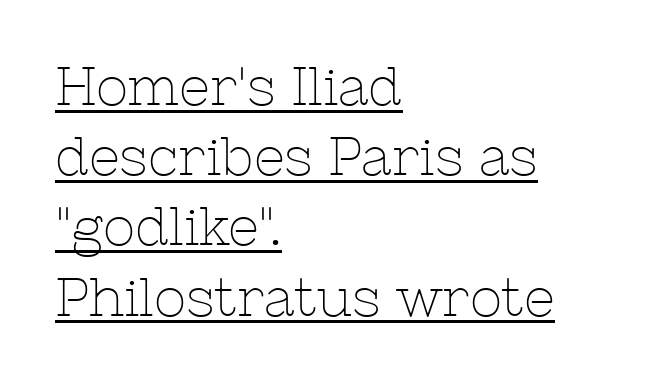
The image shows 54 px thin serif type, upright; set left-aligned, normal line spacing (1.3x), normal letter spacing, underlined; low stroke contrast and a medium x-height.
